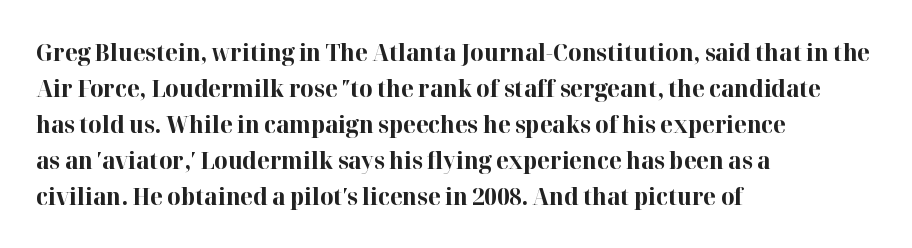
{"italic": "no", "bold": "yes", "underline": "no", "align": "left", "line_spacing": "normal", "line_spacing_ratio": 1.56, "letter_spacing": "normal", "letter_spacing_em": 0.0, "glyph_px": 23}
